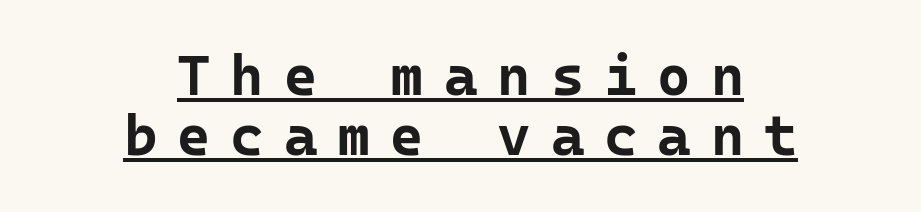
Q: Is the text bold? A: Yes.
Q: Is the text italic (slanted)? A: No, it is upright.
Q: Is the typeface a serif or a sans-serif typeface? A: Sans-serif.
Q: Is the text underlined? A: Yes.
Q: How is the paragraph aligned? A: Centered.
Q: Is the spacing between letters normal or unusually wide? A: Unusually wide.
Q: Is the spacing between lines tight, normal or loose? A: Tight.
Q: Width (condensed, normal, or wide)? A: Normal.
Q: Stroke contrast? A: Low.
Q: x-height? A: Medium.
Q: Monospaced? A: Yes.
